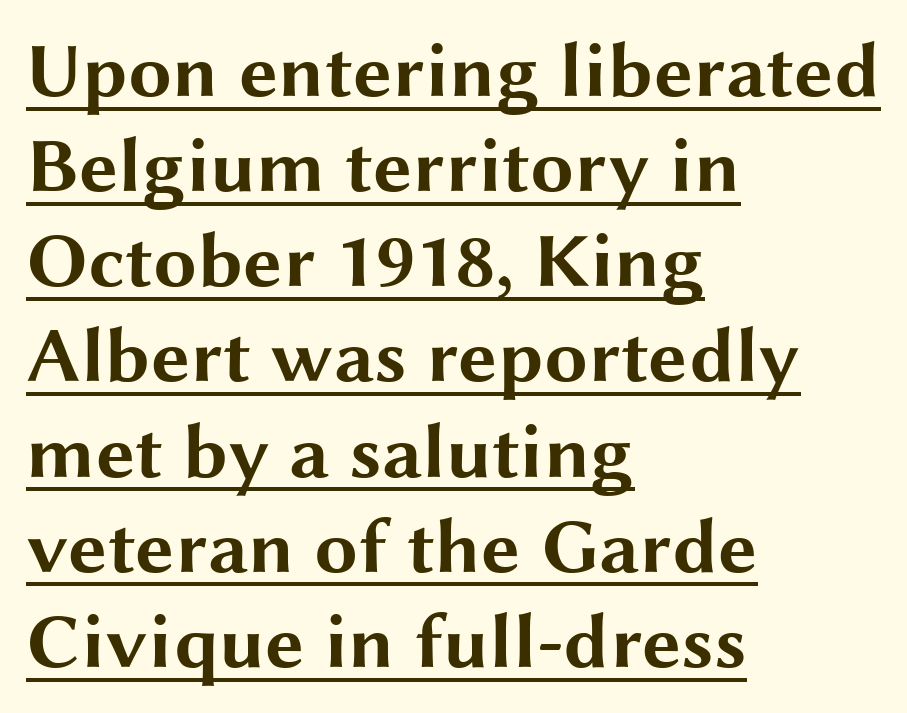
The image shows 78 px bold, wide sans-serif type, upright; set left-aligned, line spacing 1.22x, normal letter spacing, underlined; medium stroke contrast and a medium x-height.
